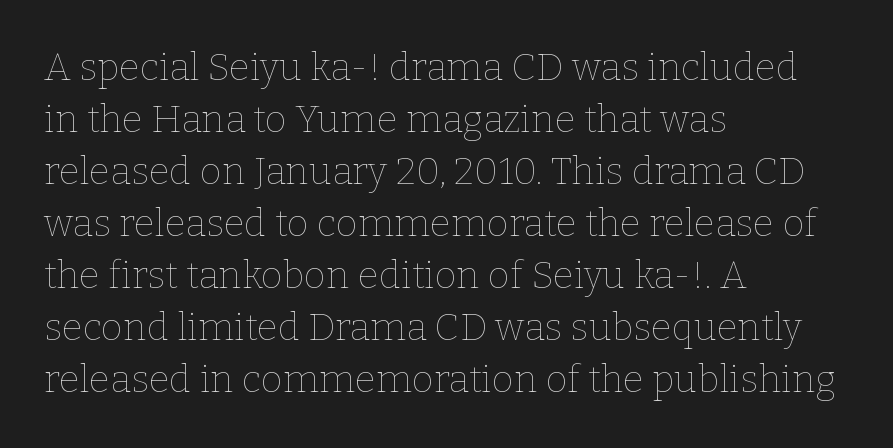
{"italic": "no", "bold": "no", "weight": "thin", "width": "normal", "stroke_contrast": "low", "x_height": "medium", "monospaced": "no", "underline": "no", "align": "left", "line_spacing": "normal", "line_spacing_ratio": 1.37, "letter_spacing": "normal", "letter_spacing_em": 0.0, "glyph_px": 38}
